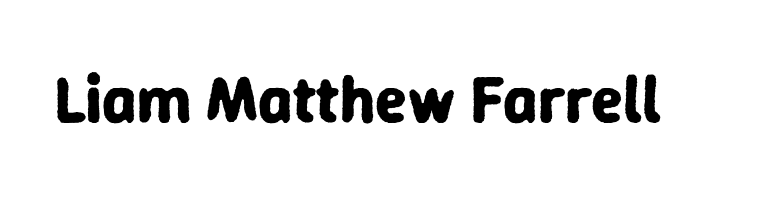
The image shows 66 px bold sans-serif type, upright; set normal letter spacing, not underlined; low stroke contrast and a medium x-height.
